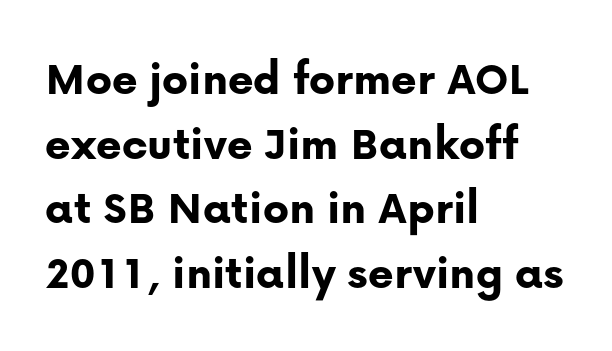
Italic? Not at all — the glyphs are vertical. Words appear dense and cohesive because spacing is normal. Check under the words: just untouched page. Each letter keeps its own natural width here, so spacing adapts to shape.
